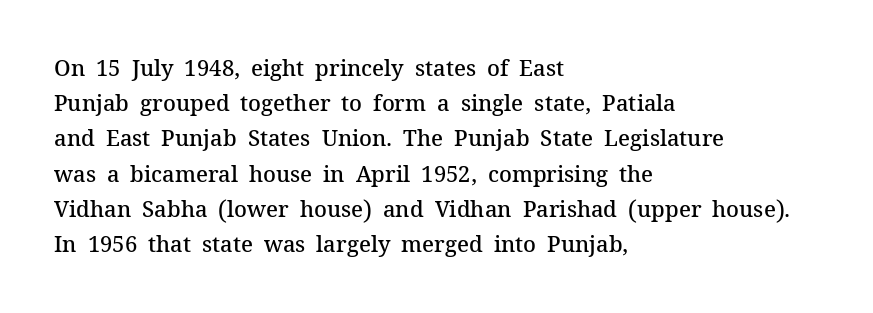
The image shows 22 px text type, upright; set left-aligned, normal line spacing (1.6x), normal letter spacing, not underlined.
